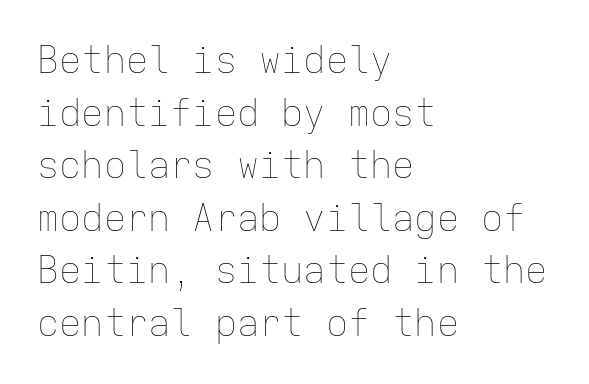
The image shows 37 px thin type, upright, monospaced; set left-aligned, normal line spacing (1.42x), normal letter spacing, not underlined; low stroke contrast and a medium x-height.
